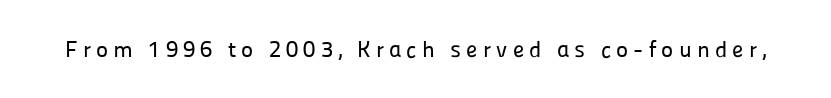
{"italic": "no", "underline": "no", "letter_spacing": "wide", "letter_spacing_em": 0.22, "glyph_px": 23}
